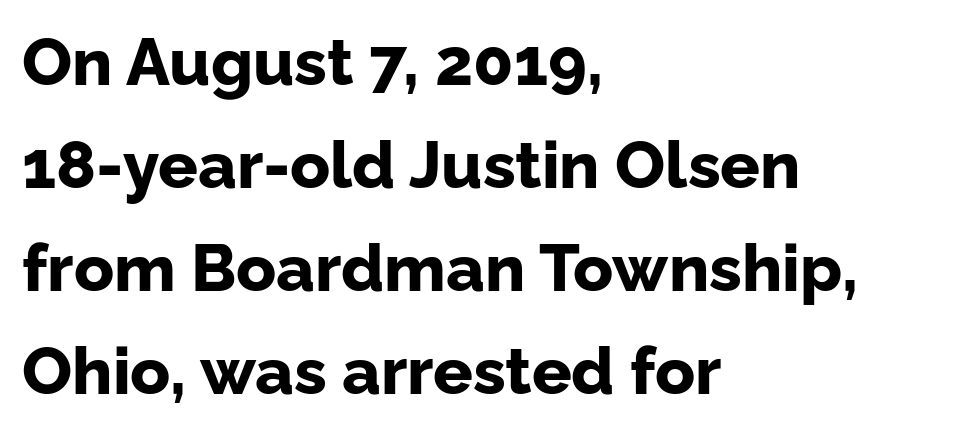
The image shows 66 px bold sans-serif type, upright; set left-aligned, normal line spacing (1.56x), normal letter spacing, not underlined; low stroke contrast and a medium x-height.
